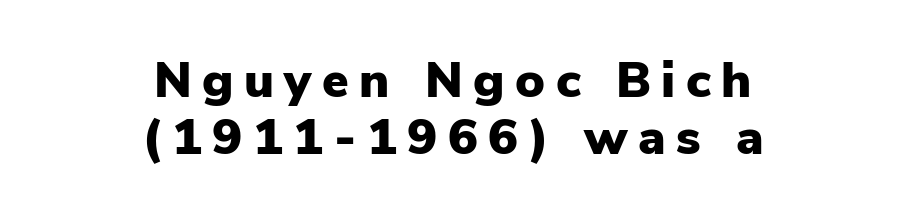
The image shows 50 px heavy sans-serif type, upright; set centered, tight line spacing (1.14x), unusually wide letter spacing (+0.21 em), not underlined; low stroke contrast and a medium x-height.
